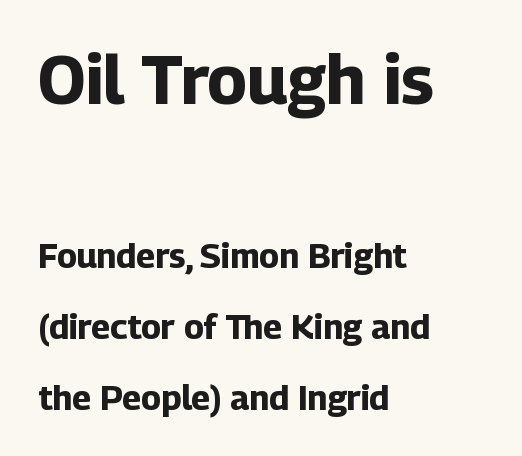
The image shows 68 px bold sans-serif type, upright; set left-aligned, loose line spacing (2.09x), normal letter spacing, not underlined; the first (top) block is 2.0x larger; low stroke contrast and a medium x-height.
